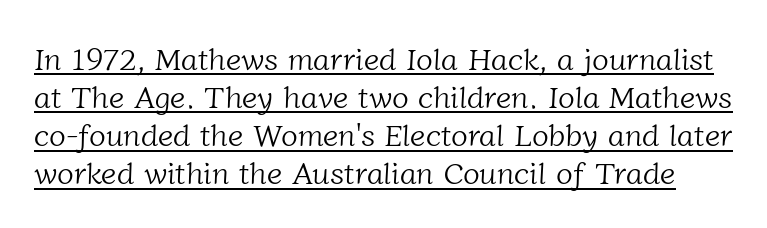
The weight tops out at a normal text grade. These lines keep a tight, regular rhythm from letter to letter. The letters advance in unequal steps, a hallmark of proportional type. The face used here appears with an underline applied. To sum up the face: it has serifs.
